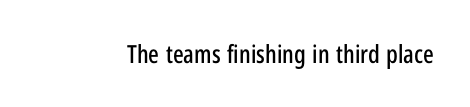
{"italic": "no", "underline": "no", "letter_spacing": "normal", "letter_spacing_em": 0.0, "glyph_px": 25}
